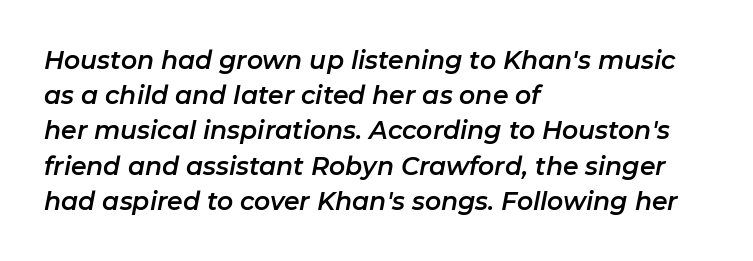
{"italic": "yes", "lean": "right", "slant_degrees": 11, "underline": "no", "align": "left", "line_spacing": "normal", "line_spacing_ratio": 1.41, "letter_spacing": "normal", "letter_spacing_em": 0.0, "glyph_px": 25}
